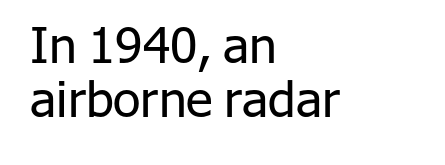
{"serif": "no", "italic": "no", "bold": "no", "weight": "regular", "width": "normal", "stroke_contrast": "low", "x_height": "medium", "monospaced": "no", "underline": "no", "align": "left", "line_spacing": "tight", "line_spacing_ratio": 1.08, "letter_spacing": "normal", "letter_spacing_em": 0.0, "glyph_px": 50}
